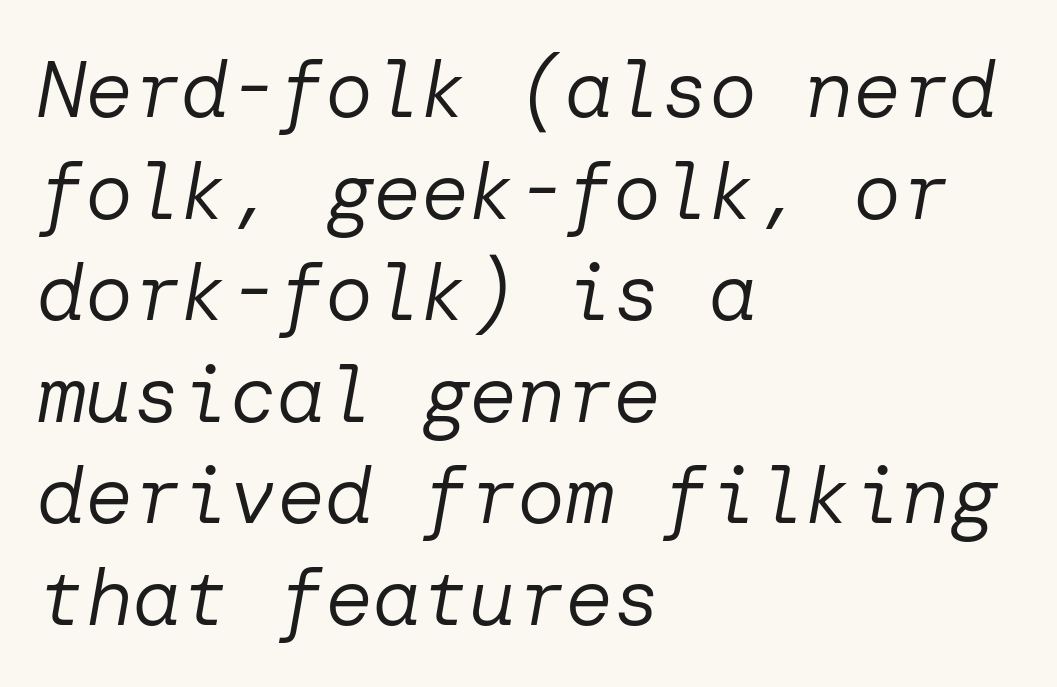
{"italic": "yes", "lean": "right", "slant_degrees": 10, "bold": "no", "weight": "regular", "width": "normal", "stroke_contrast": "low", "x_height": "medium", "underline": "no", "align": "left", "line_spacing": "normal", "line_spacing_ratio": 1.27, "letter_spacing": "normal", "letter_spacing_em": 0.0, "glyph_px": 80}
